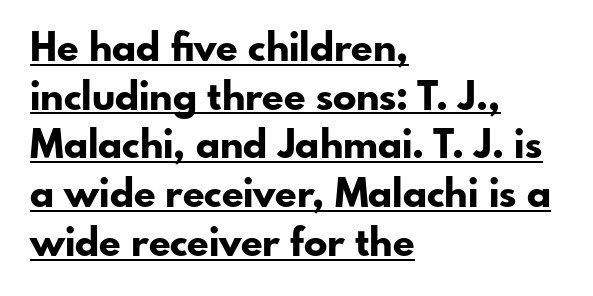
The image shows 39 px bold sans-serif type, upright; set left-aligned, normal line spacing (1.25x), normal letter spacing, underlined; low stroke contrast and a small x-height.
